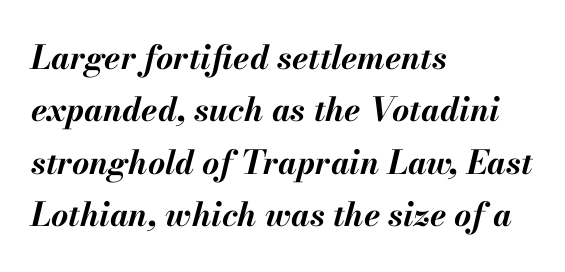
{"italic": "yes", "lean": "right", "slant_degrees": 13, "bold": "yes", "weight": "bold", "width": "normal", "stroke_contrast": "medium", "x_height": "small", "monospaced": "no", "underline": "no", "align": "left", "line_spacing": "normal", "line_spacing_ratio": 1.59, "letter_spacing": "normal", "letter_spacing_em": 0.0, "glyph_px": 33}
